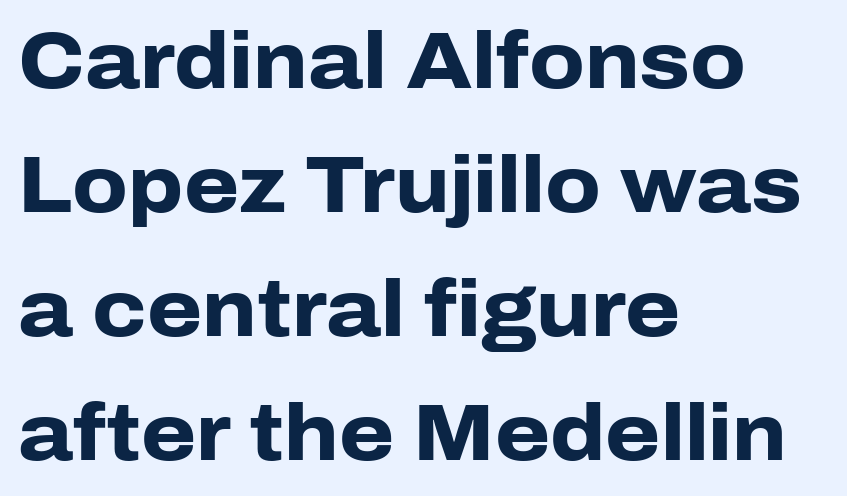
Is the letter spacing exaggerated? No — it looks like the ordinary default. The lines sit at an ordinary, default distance from one another. The ragged edge is on the right, which tells us the setting is flush left. Think of a printed novel: that variable character pitch is what you see here.
